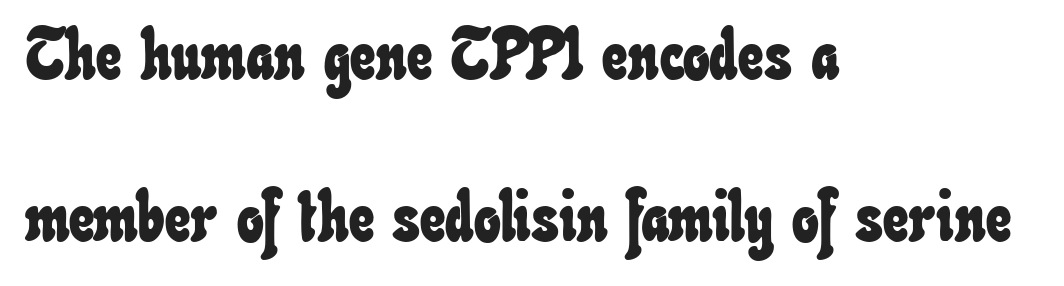
Observe the ordinary spacing: letters are neighbours, not strangers. The typesetter chose a ragged-right arrangement here. Airy leading. Underlining? Definitely not there. Note the varied advance widths — an 'i' is clearly narrower than an 'm'.
